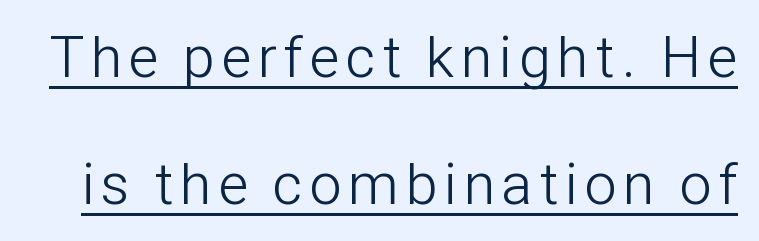
The image shows 58 px light, condensed sans-serif type, upright; set loose line spacing (2.19x), underlined; low stroke contrast and a medium x-height.
